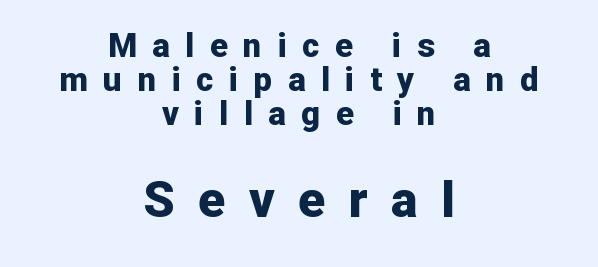
{"serif": "no", "italic": "no", "bold": "yes", "weight": "bold", "width": "normal", "stroke_contrast": "low", "x_height": "medium", "monospaced": "no", "underline": "no", "align": "center", "line_spacing": "tight", "line_spacing_ratio": 1.03, "letter_spacing": "wide", "letter_spacing_em": 0.47, "larger_block": "second", "size_ratio": 1.52, "glyph_px": 50}
